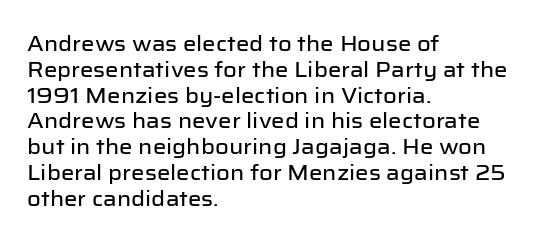
{"italic": "no", "underline": "no", "align": "left", "line_spacing_ratio": 1.23, "letter_spacing": "normal", "letter_spacing_em": 0.0, "glyph_px": 21}
